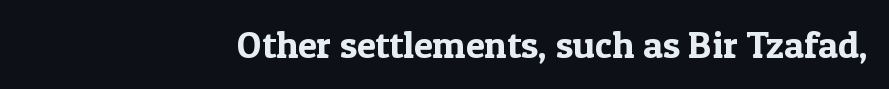
Q: Is the text italic (slanted)? A: No, it is upright.
Q: Is the typeface a serif or a sans-serif typeface? A: Serif.
Q: Is the text underlined? A: No.
Q: How is the paragraph aligned? A: Right-aligned.
Q: Is the spacing between letters normal or unusually wide? A: Normal.
Q: Width (condensed, normal, or wide)? A: Normal.
Q: x-height? A: Medium.
Q: Monospaced? A: No.
